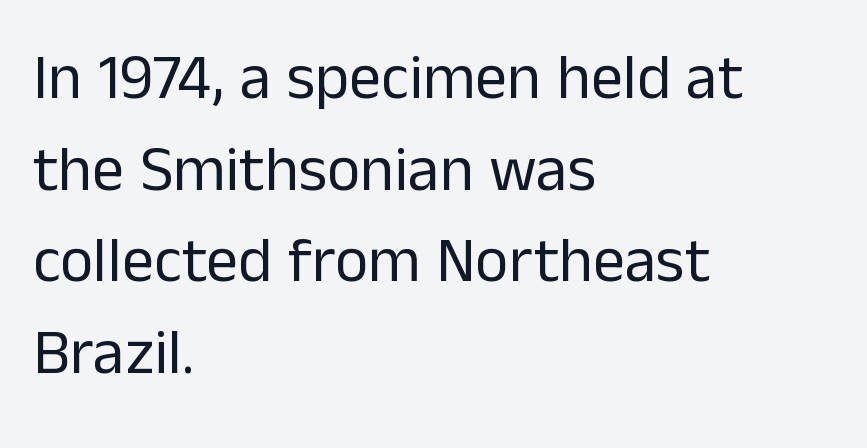
{"serif": "no", "italic": "no", "bold": "no", "weight": "regular", "width": "normal", "stroke_contrast": "low", "x_height": "medium", "monospaced": "no", "underline": "no", "align": "left", "line_spacing": "normal", "line_spacing_ratio": 1.43, "letter_spacing": "normal", "letter_spacing_em": 0.0, "glyph_px": 64}
